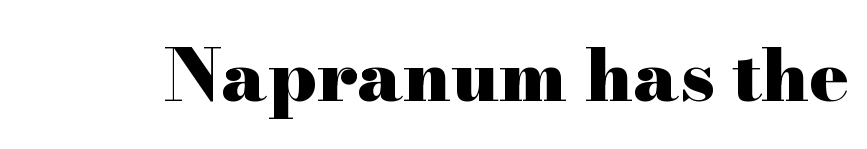
{"serif": "yes", "italic": "no", "bold": "yes", "weight": "heavy", "width": "wide", "stroke_contrast": "high", "x_height": "small", "monospaced": "no", "underline": "no", "letter_spacing": "normal", "letter_spacing_em": 0.0, "glyph_px": 73}
